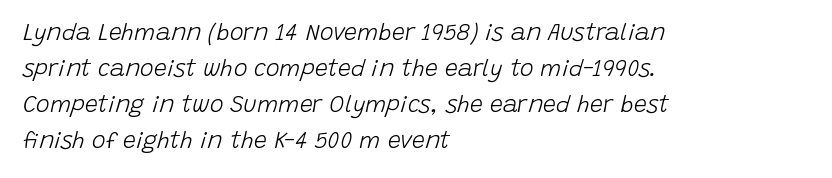
Has an underline been added? It has not. A typesetter would mark this as italic. No heavy texture on the line: the type isn't bold. Line spacing here is normal.
